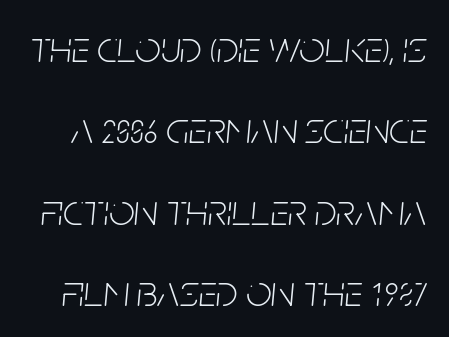
The image shows 45 px light, condensed type, italic (leaning right); set line spacing 1.81x, normal letter spacing, not underlined; low stroke contrast and a large x-height.
